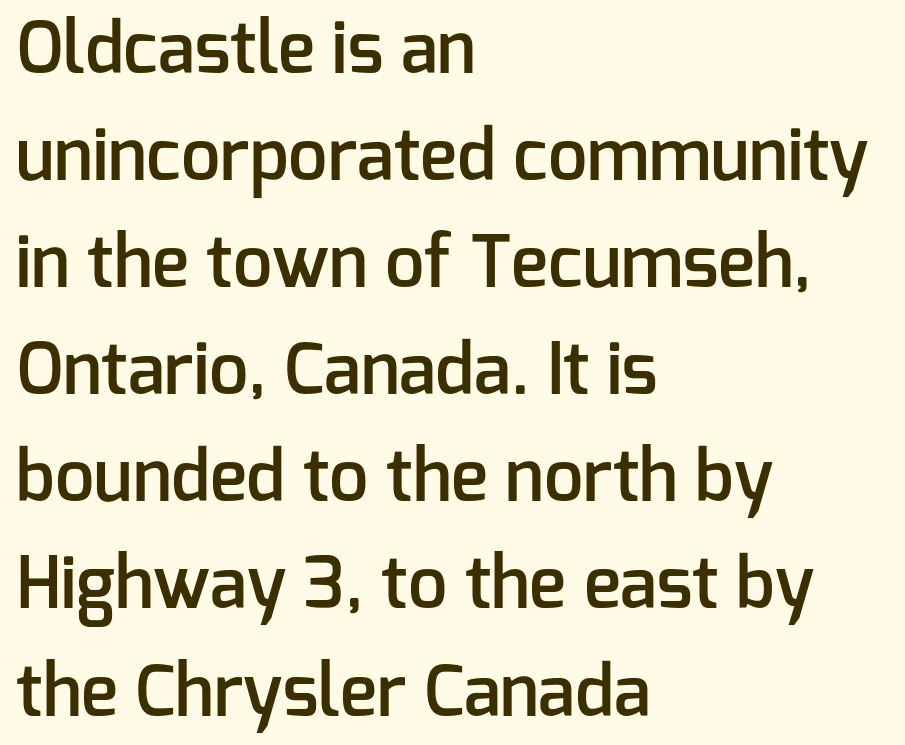
Q: Is the text bold? A: Semi-bold.
Q: Is the text italic (slanted)? A: No, it is upright.
Q: Is the typeface a serif or a sans-serif typeface? A: Sans-serif.
Q: Is the text underlined? A: No.
Q: How is the paragraph aligned? A: Left-aligned.
Q: Is the spacing between letters normal or unusually wide? A: Normal.
Q: Is the spacing between lines tight, normal or loose? A: Normal.
Q: Width (condensed, normal, or wide)? A: Normal.
Q: Stroke contrast? A: Low.
Q: x-height? A: Medium.
Q: Monospaced? A: No.
